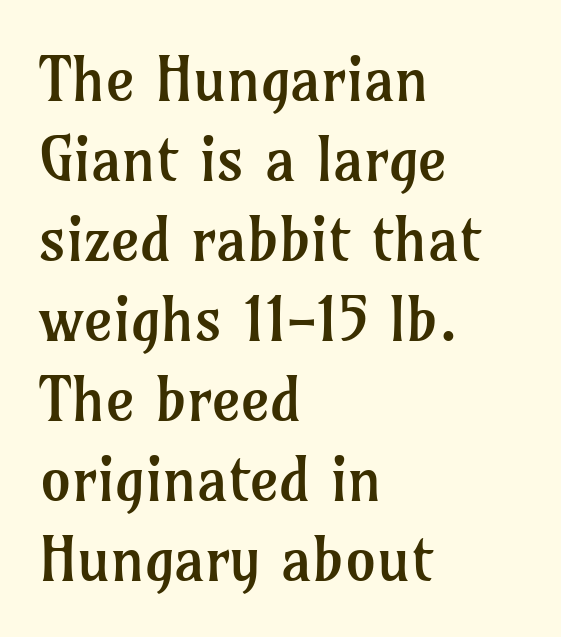
{"serif": "yes", "italic": "no", "bold": "no", "weight": "regular", "width": "normal", "stroke_contrast": "low", "x_height": "medium", "monospaced": "no", "underline": "no", "align": "left", "line_spacing": "normal", "line_spacing_ratio": 1.29, "letter_spacing": "normal", "letter_spacing_em": 0.0, "glyph_px": 62}
